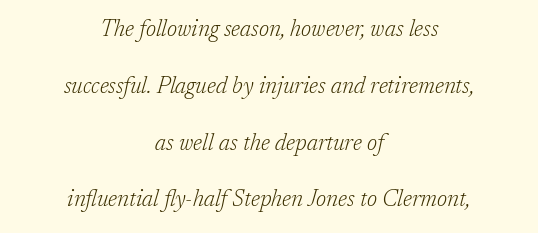
The image shows 23 px text type, italic (leaning right); set centered, loose line spacing (2.47x), normal letter spacing, not underlined.
